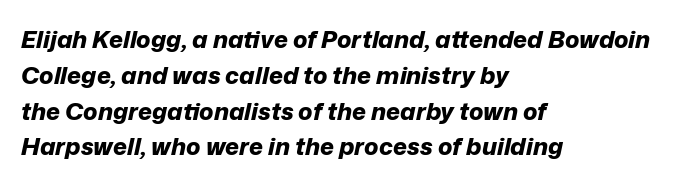
{"italic": "yes", "lean": "right", "slant_degrees": 12, "bold": "yes", "underline": "no", "align": "left", "line_spacing": "normal", "line_spacing_ratio": 1.49, "letter_spacing": "normal", "letter_spacing_em": 0.0, "glyph_px": 24}
